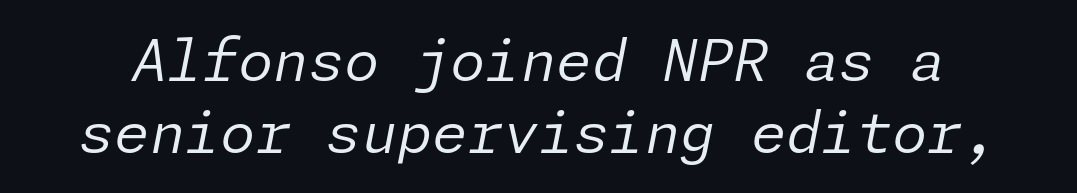
The image shows 57 px regular-weight type, italic (leaning right); set normal line spacing (1.27x), normal letter spacing, not underlined; low stroke contrast and a medium x-height.
